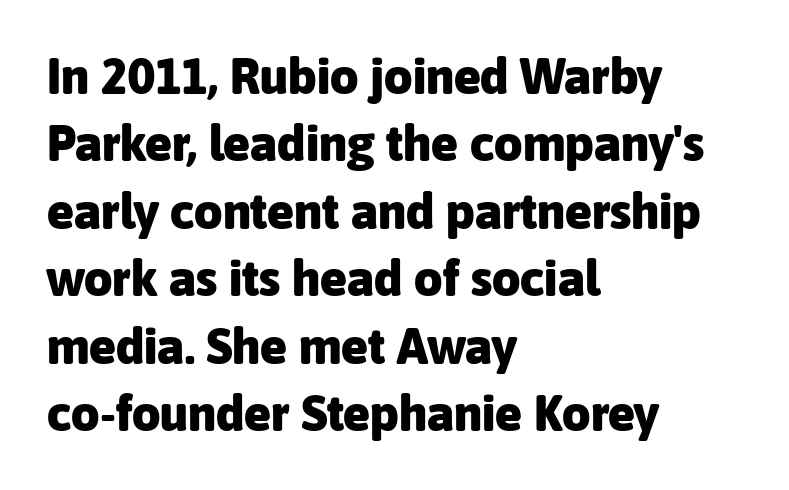
Underline: absent. Normally led — the rows are evenly, conventionally spaced. A sans-serif font was chosen for this passage. Weight: bold.
